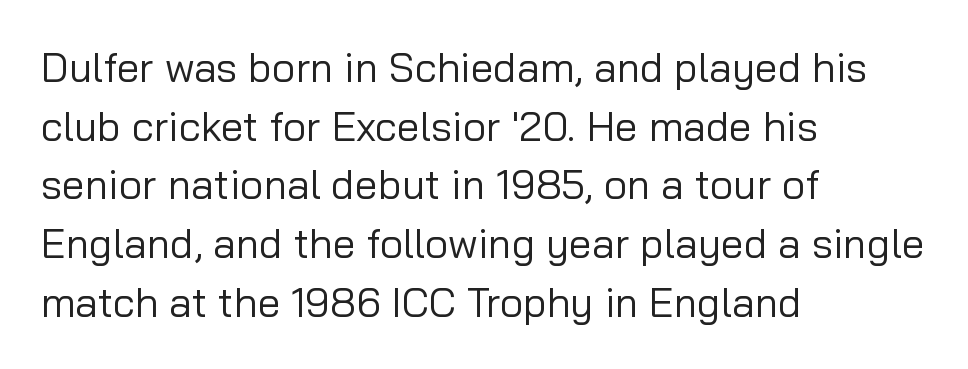
{"serif": "no", "italic": "no", "bold": "no", "weight": "regular", "width": "normal", "stroke_contrast": "low", "x_height": "medium", "monospaced": "no", "underline": "no", "align": "left", "line_spacing": "normal", "line_spacing_ratio": 1.43, "letter_spacing": "normal", "letter_spacing_em": 0.0, "glyph_px": 41}
